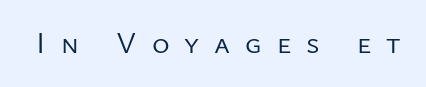
{"serif": "no", "italic": "no", "bold": "no", "weight": "regular", "width": "normal", "stroke_contrast": "low", "x_height": "medium", "monospaced": "no", "underline": "no", "letter_spacing": "wide", "letter_spacing_em": 0.5, "glyph_px": 30}
